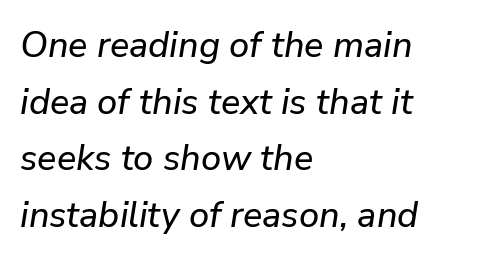
The image shows 36 px text type, italic (leaning right); set left-aligned, normal line spacing (1.57x), normal letter spacing, not underlined; low stroke contrast and a medium x-height.
